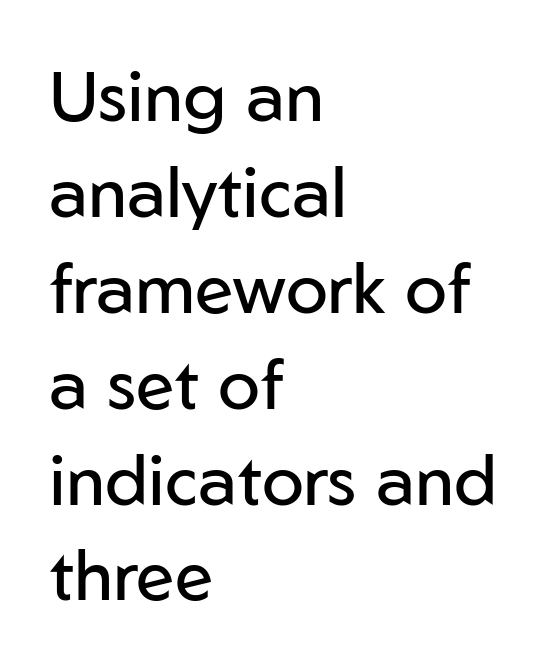
Are there feet on the stems? There aren't — it's a sans. The lettering holds an erect, upright posture throughout. Normally led — the rows are evenly, conventionally spaced. The line texture is even and compact thanks to regular tracking.
